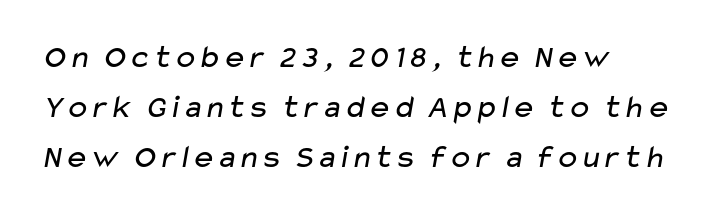
The image shows 33 px regular-weight, wide sans-serif type; set left-aligned, normal line spacing (1.51x), normal letter spacing, not underlined; low stroke contrast and a medium x-height.
